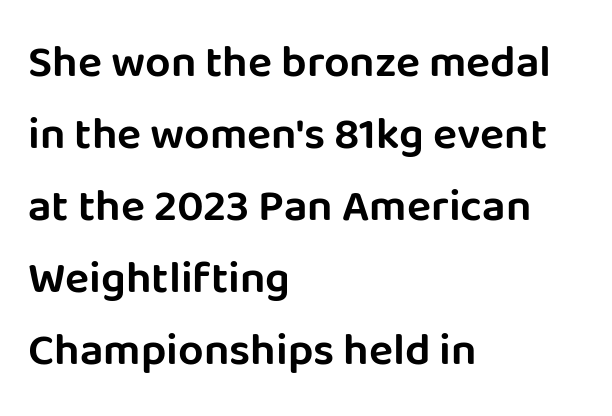
{"serif": "no", "italic": "no", "width": "normal", "stroke_contrast": "low", "x_height": "large", "monospaced": "no", "underline": "no", "align": "left", "line_spacing": "normal", "line_spacing_ratio": 1.6, "letter_spacing": "normal", "letter_spacing_em": 0.0, "glyph_px": 45}
